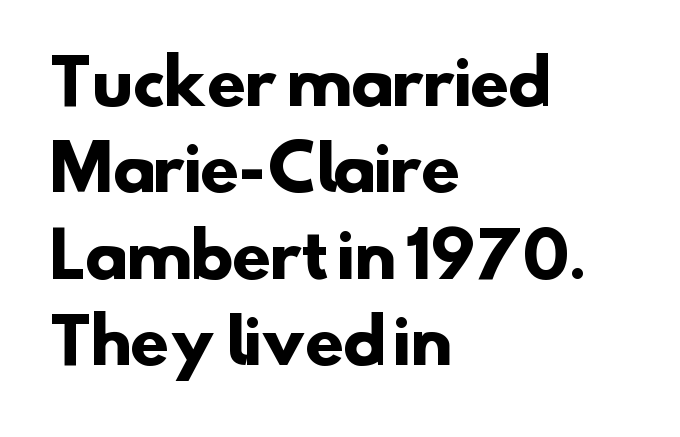
{"serif": "no", "bold": "yes", "weight": "heavy", "width": "normal", "stroke_contrast": "low", "x_height": "small", "monospaced": "no", "underline": "no", "align": "left", "line_spacing": "normal", "line_spacing_ratio": 1.37, "letter_spacing": "normal", "letter_spacing_em": 0.0, "glyph_px": 63}
